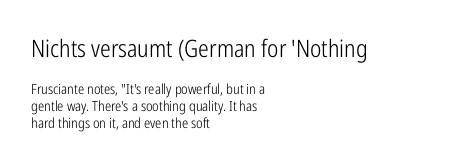
The image shows 24 px text type, upright; set left-aligned, line spacing 1.2x, normal letter spacing, not underlined; the first (top) block is 1.71x larger.
